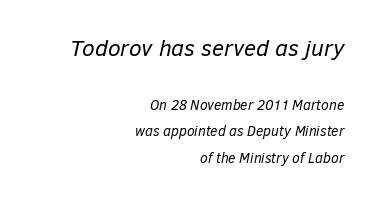
Is the type heavy? It reads as light-to-regular instead. Is there much room between lines? Yes — plenty of vertical air separates them. These lines stack with their right ends in a neat column. The letterforms sit shoulder to shoulder at normal distance. Compared with ordinary roman type, these characters are visibly tilted.
